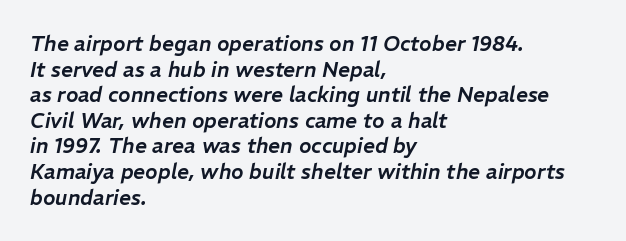
The image shows 21 px text type, italic (leaning right); set left-aligned, line spacing 1.22x, normal letter spacing, not underlined.
